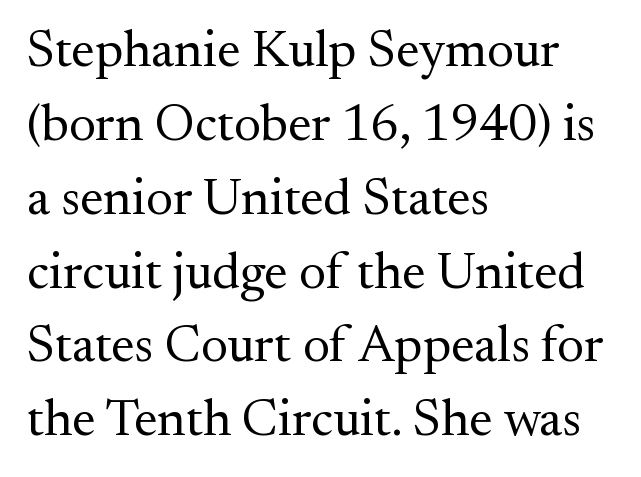
{"serif": "yes", "italic": "no", "bold": "no", "weight": "regular", "width": "normal", "stroke_contrast": "medium", "x_height": "small", "monospaced": "no", "underline": "no", "align": "left", "line_spacing": "normal", "line_spacing_ratio": 1.42, "letter_spacing": "normal", "letter_spacing_em": 0.0, "glyph_px": 52}
